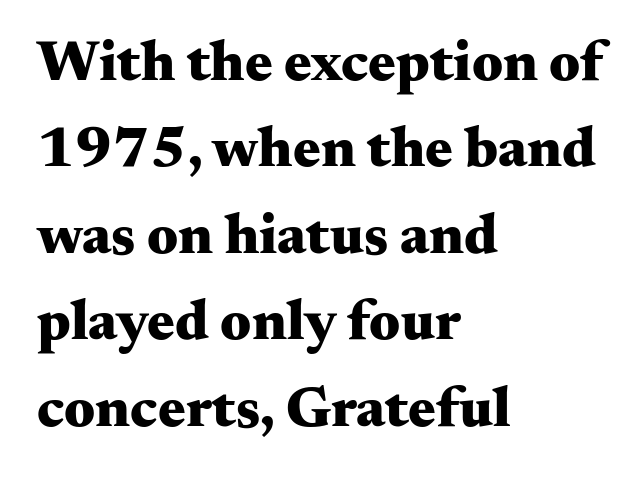
This sample keeps an unexceptional amount of space between lines. The designer went with a serif here, giving each stem small feet. It's the straight-up-and-down kind of type. Has an underline been added? It has not. A typesetter would call this proportional, since set widths differ per character.
